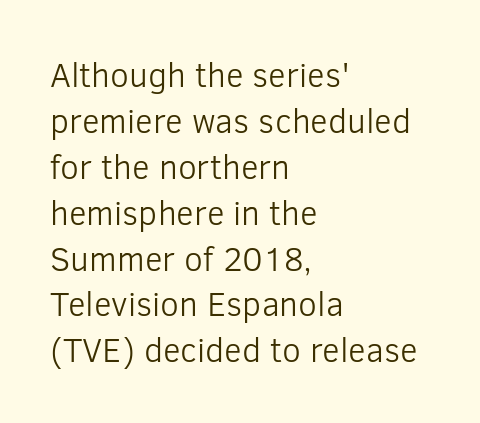
Q: Is the text bold? A: No.
Q: Is the text italic (slanted)? A: No, it is upright.
Q: Is the typeface a serif or a sans-serif typeface? A: Sans-serif.
Q: Is the text underlined? A: No.
Q: How is the paragraph aligned? A: Left-aligned.
Q: Is the spacing between letters normal or unusually wide? A: Normal.
Q: Is the spacing between lines tight, normal or loose? A: Normal.
Q: Width (condensed, normal, or wide)? A: Normal.
Q: Stroke contrast? A: Low.
Q: x-height? A: Medium.
Q: Monospaced? A: No.
